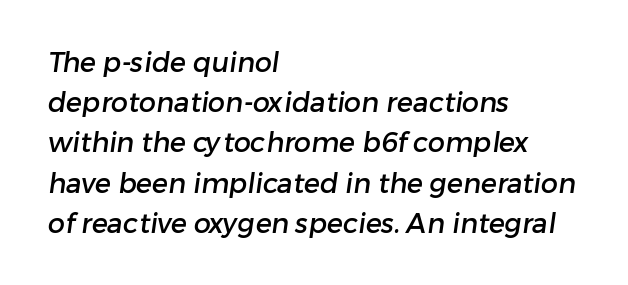
Q: Is the text underlined? A: No.
Q: How is the paragraph aligned? A: Left-aligned.
Q: Is the spacing between letters normal or unusually wide? A: Normal.
Q: Is the spacing between lines tight, normal or loose? A: Normal.
